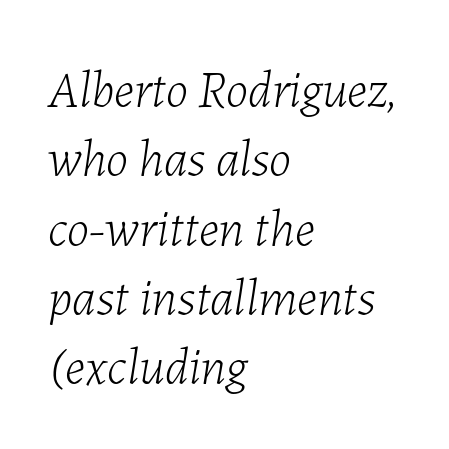
Vertical spacing — default. Words float on clear page, feet unadorned. Caption: multi-line text, flush left, ragged right. The strokes carry an ordinary text weight at most.
